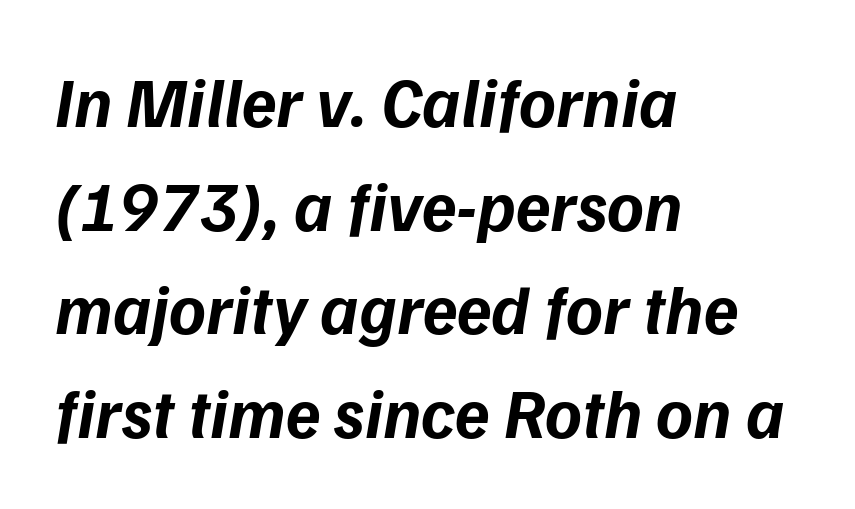
Rendered with sloped, italic letterforms. Notice how descenders clear the ascenders below comfortably — that's standard leading. Words float on clear page, feet unadorned. Notice how thick the strokes are: this is what a full bold looks like. The gaps between neighbouring characters are ordinary and unremarkable. Spacing verdict: proportional, widths tailored to each character.
